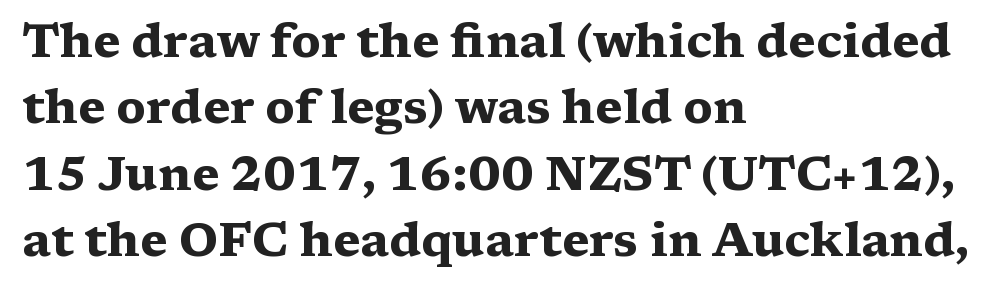
{"serif": "yes", "italic": "no", "bold": "yes", "weight": "heavy", "width": "wide", "stroke_contrast": "medium", "x_height": "medium", "monospaced": "no", "underline": "no", "align": "left", "line_spacing": "normal", "line_spacing_ratio": 1.41, "letter_spacing": "normal", "letter_spacing_em": 0.0, "glyph_px": 47}
